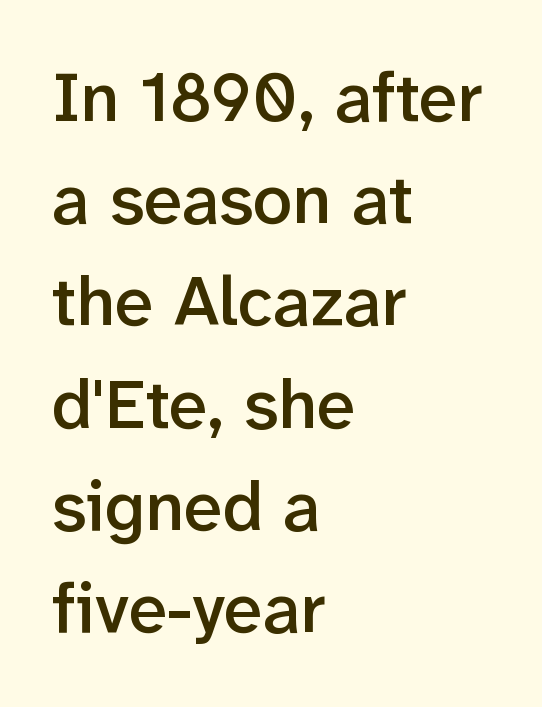
Q: Is the text bold? A: Semi-bold.
Q: Is the text italic (slanted)? A: No, it is upright.
Q: Is the typeface a serif or a sans-serif typeface? A: Sans-serif.
Q: Is the text underlined? A: No.
Q: How is the paragraph aligned? A: Left-aligned.
Q: Is the spacing between letters normal or unusually wide? A: Normal.
Q: Is the spacing between lines tight, normal or loose? A: Normal.
Q: Width (condensed, normal, or wide)? A: Normal.
Q: Stroke contrast? A: Low.
Q: x-height? A: Medium.
Q: Monospaced? A: No.
